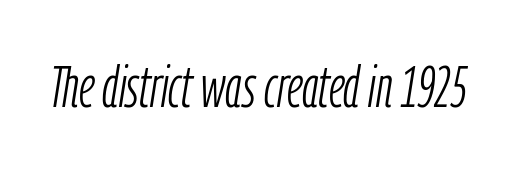
{"italic": "yes", "lean": "right", "slant_degrees": 9, "bold": "no", "weight": "light", "width": "condensed", "stroke_contrast": "low", "x_height": "medium", "monospaced": "no", "underline": "no", "letter_spacing": "normal", "letter_spacing_em": 0.0, "glyph_px": 58}
